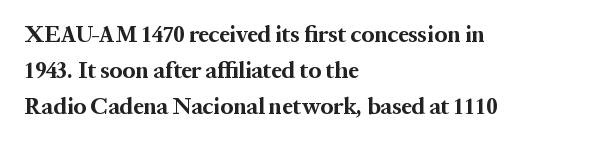
Q: Is the text bold? A: Yes.
Q: Is the text italic (slanted)? A: No, it is upright.
Q: Is the text underlined? A: No.
Q: How is the paragraph aligned? A: Left-aligned.
Q: Is the spacing between letters normal or unusually wide? A: Normal.
Q: Is the spacing between lines tight, normal or loose? A: Normal.
